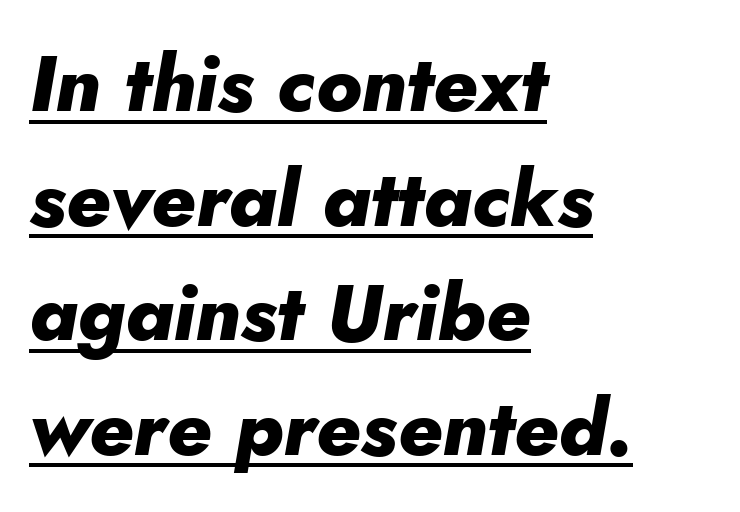
Q: Is the text bold? A: Yes.
Q: Is the text italic (slanted)? A: Yes, it leans right by about 10 degrees.
Q: Is the text underlined? A: Yes.
Q: How is the paragraph aligned? A: Left-aligned.
Q: Is the spacing between letters normal or unusually wide? A: Normal.
Q: Is the spacing between lines tight, normal or loose? A: Normal.
Q: Width (condensed, normal, or wide)? A: Normal.
Q: Stroke contrast? A: Low.
Q: x-height? A: Small.
Q: Monospaced? A: No.
